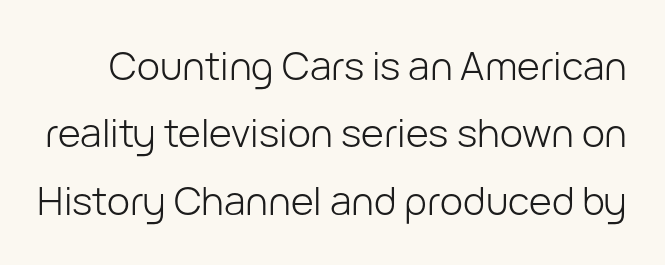
Q: Is the text bold? A: No.
Q: Is the text italic (slanted)? A: No, it is upright.
Q: Is the typeface a serif or a sans-serif typeface? A: Sans-serif.
Q: Is the text underlined? A: No.
Q: Is the spacing between letters normal or unusually wide? A: Normal.
Q: Width (condensed, normal, or wide)? A: Normal.
Q: Stroke contrast? A: Low.
Q: x-height? A: Medium.
Q: Monospaced? A: No.
